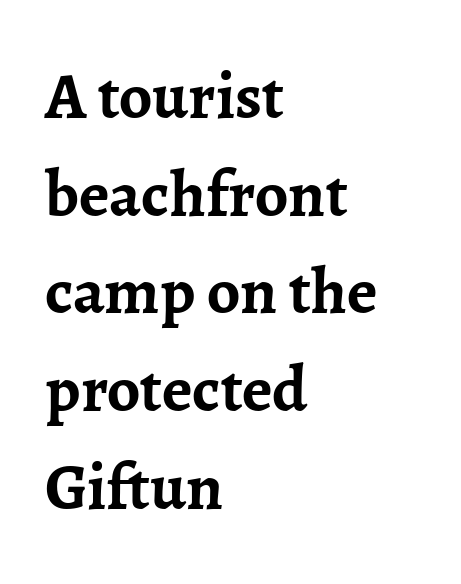
Think of a printed novel: that variable character pitch is what you see here. Plain, unruled lines of type. Look at the bottom of the vertical strokes: they flare into serifs here. Designer's note — italics off, roman on.
